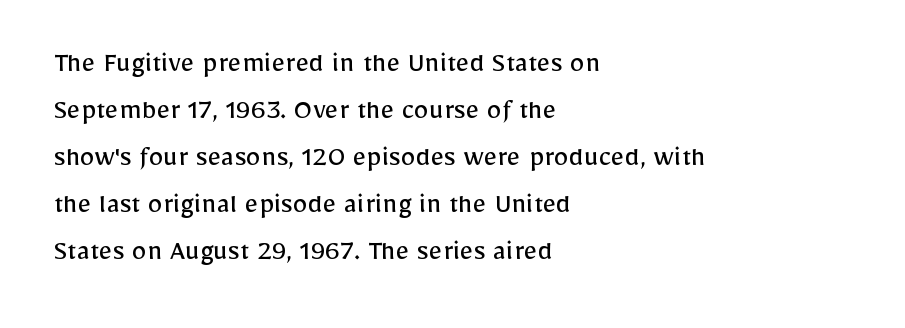
Spacing between characters is what you'd get straight out of the box. Underlining? Definitely not there. Line beginnings align vertically; line endings do not. Posture: straight, roman, zero tilt.
